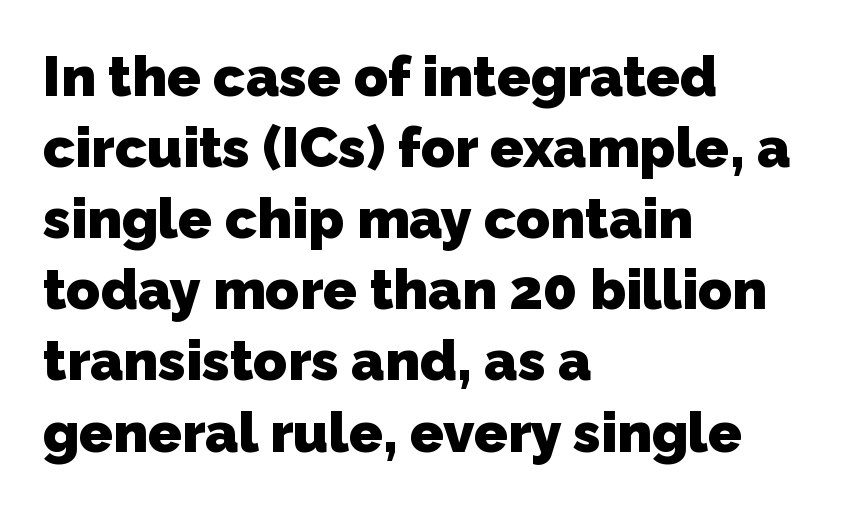
The image shows 56 px heavy sans-serif type; set left-aligned, normal line spacing (1.27x), normal letter spacing, not underlined; low stroke contrast and a medium x-height.
